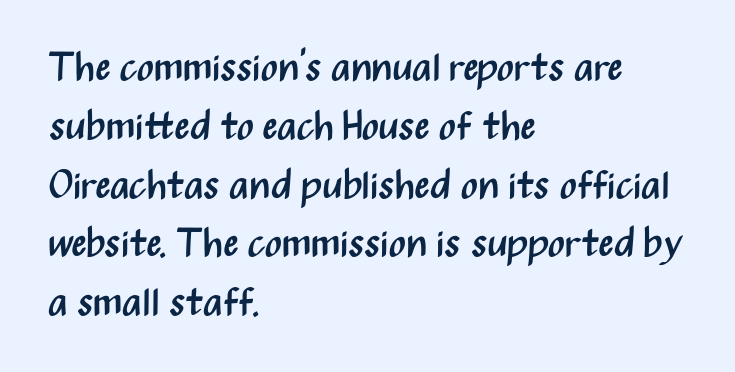
A light-to-regular cut is what we see here. Plain, unruled lines of type. The space between consecutive lines is moderate. Classification — sans serif. The lines are quadded left.
